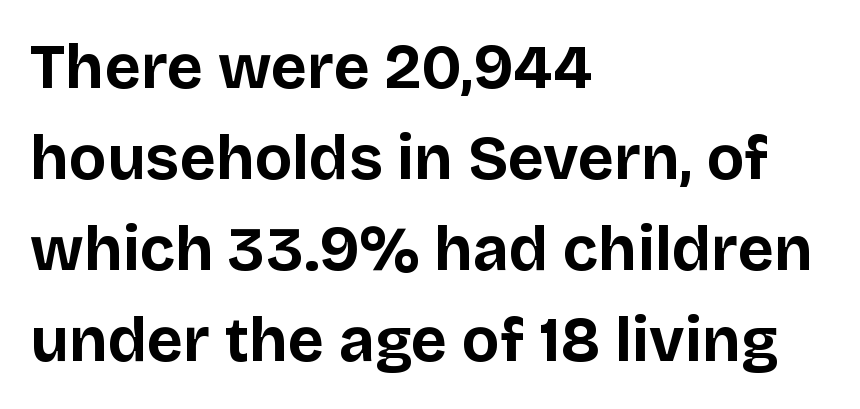
{"serif": "no", "italic": "no", "bold": "yes", "weight": "bold", "width": "normal", "stroke_contrast": "low", "x_height": "large", "monospaced": "no", "underline": "no", "align": "left", "line_spacing": "normal", "line_spacing_ratio": 1.47, "letter_spacing": "normal", "letter_spacing_em": 0.0, "glyph_px": 62}
